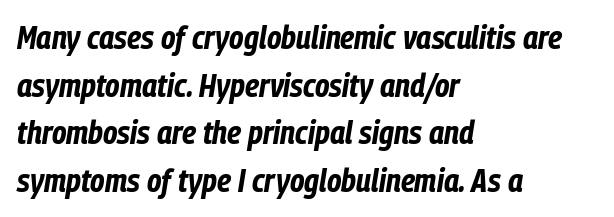
{"italic": "yes", "lean": "right", "slant_degrees": 9, "bold": "yes", "weight": "bold", "width": "condensed", "stroke_contrast": "low", "x_height": "medium", "monospaced": "no", "underline": "no", "align": "left", "line_spacing": "normal", "line_spacing_ratio": 1.44, "letter_spacing": "normal", "letter_spacing_em": 0.0, "glyph_px": 33}
